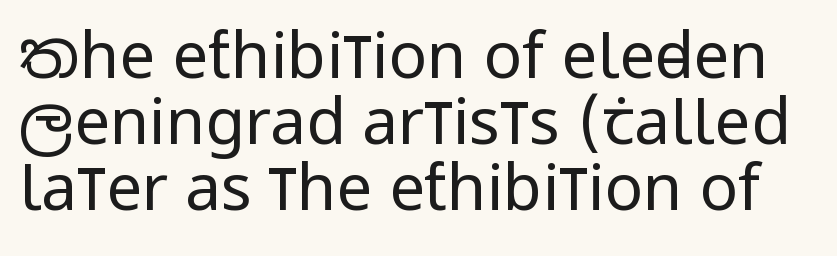
The passage shown is typeset with a sans-serif family. Stroke thickness stays within the range of a standard reading face or lighter. Does extra space separate the letters? No, they use regular spacing. The words here are not underlined.
